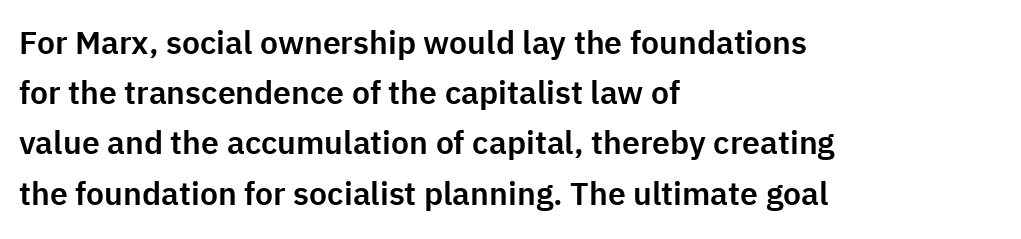
The image shows 32 px sans-serif type, upright; set left-aligned, normal line spacing (1.57x), normal letter spacing, not underlined; low stroke contrast and a medium x-height.
